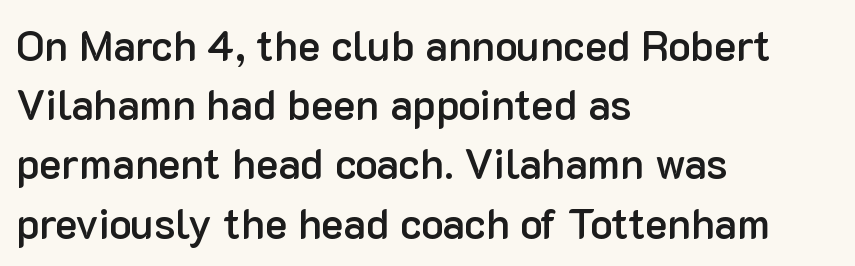
{"serif": "no", "italic": "no", "bold": "semi", "weight": "semibold", "width": "normal", "stroke_contrast": "low", "x_height": "medium", "monospaced": "no", "underline": "no", "align": "left", "line_spacing": "normal", "line_spacing_ratio": 1.41, "letter_spacing": "normal", "letter_spacing_em": 0.0, "glyph_px": 42}
